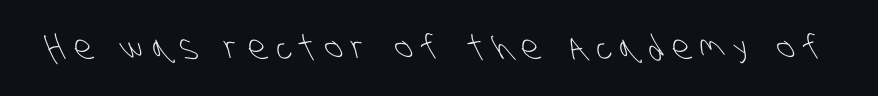
Between one letter and the next there's a generous, obvious gap. Unlike a traditional serif, this face leaves its strokes unadorned. The strokes are not fattened; the text isn't bold. Varying glyph widths throughout — classic text-font behaviour.
